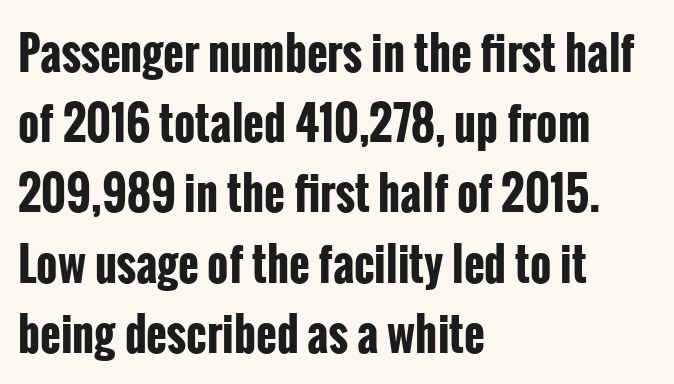
Q: Is the text bold? A: Yes.
Q: Is the text italic (slanted)? A: No, it is upright.
Q: Is the typeface a serif or a sans-serif typeface? A: Sans-serif.
Q: Is the text underlined? A: No.
Q: How is the paragraph aligned? A: Left-aligned.
Q: Is the spacing between letters normal or unusually wide? A: Normal.
Q: Is the spacing between lines tight, normal or loose? A: Normal.
Q: Width (condensed, normal, or wide)? A: Condensed.
Q: Stroke contrast? A: Low.
Q: x-height? A: Medium.
Q: Monospaced? A: No.
